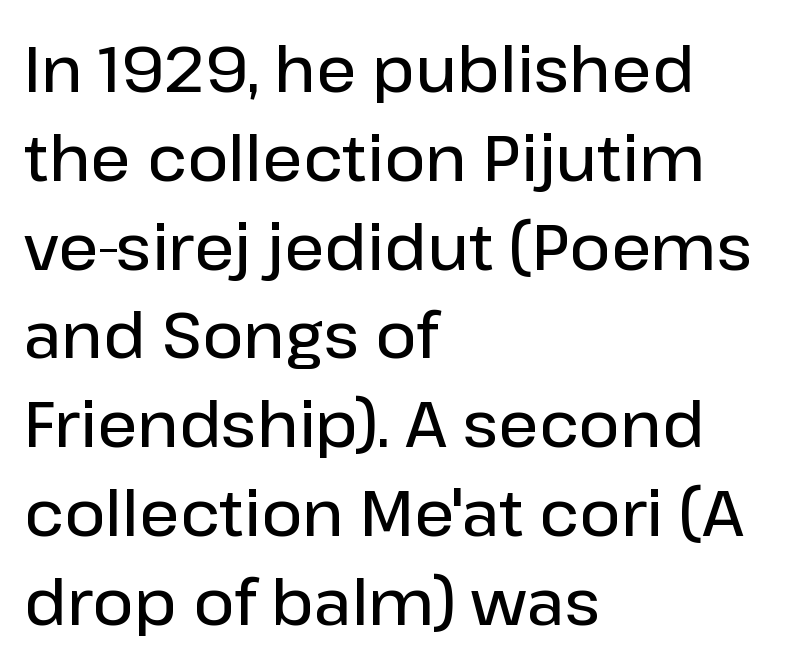
The typeface chosen for these lines omits serifs. Notice how descenders clear the ascenders below comfortably — that's standard leading. Every row of glyphs begins at an identical x-position on the left. Characters remain perfectly vertical along every line. Heft: intermediate — a semibold.
